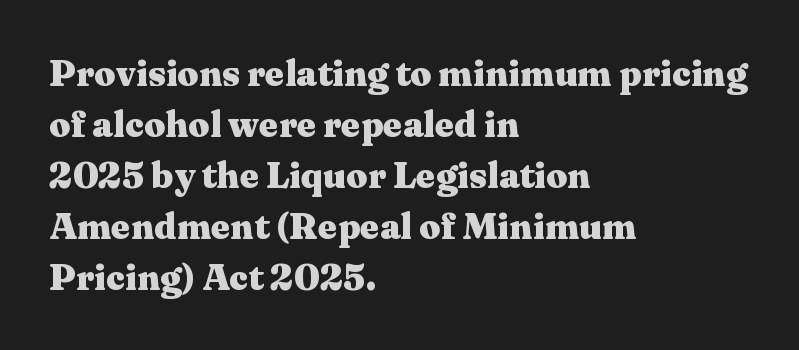
Notice how descenders clear the ascenders below comfortably — that's standard leading. Line starts are locked; line ends wander. Compared with an ordinary text face, these strokes are far heavier — a full bold. These lines are rendered in a variable-pitch font. To sum up the face: it has serifs. Type without underlining.
